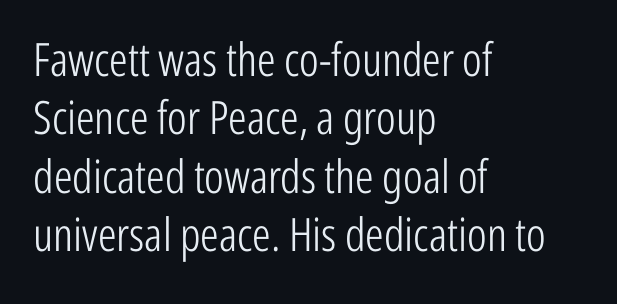
{"serif": "no", "italic": "no", "bold": "no", "weight": "light", "width": "condensed", "stroke_contrast": "low", "x_height": "medium", "monospaced": "no", "underline": "no", "align": "left", "line_spacing": "normal", "line_spacing_ratio": 1.27, "letter_spacing": "normal", "letter_spacing_em": 0.0, "glyph_px": 46}
